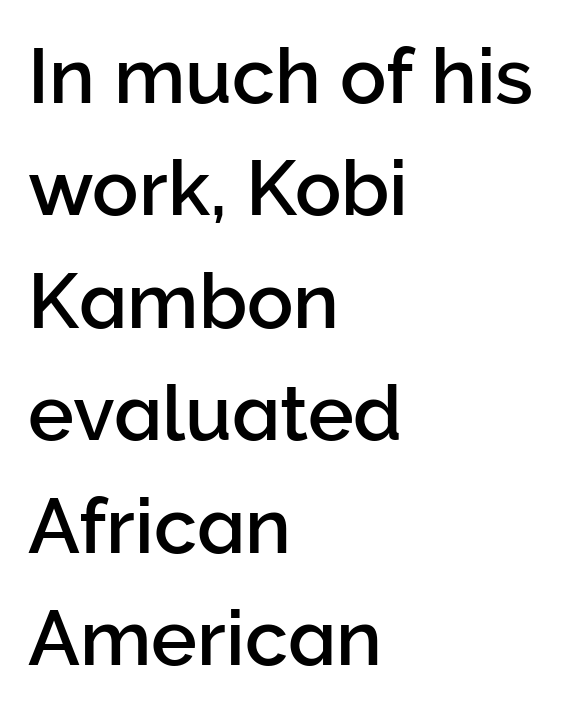
These lines are rendered in a variable-pitch font. The axis of the letterforms is exactly vertical. Rows of type keep a routine distance in the vertical direction. The words here are not underlined. This sample is left-justified, so line endings fall wherever the words run out.
